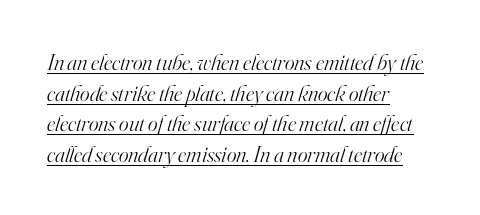
Q: Is the text bold? A: No.
Q: Is the text italic (slanted)? A: Yes, it leans right by about 16 degrees.
Q: Is the text underlined? A: Yes.
Q: How is the paragraph aligned? A: Left-aligned.
Q: Is the spacing between letters normal or unusually wide? A: Normal.
Q: Is the spacing between lines tight, normal or loose? A: Normal.
